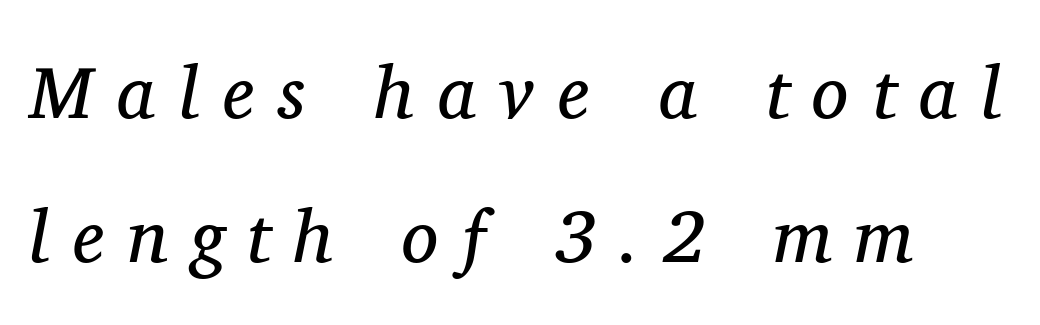
{"serif": "yes", "italic": "yes", "lean": "right", "slant_degrees": 11, "bold": "no", "weight": "regular", "width": "normal", "stroke_contrast": "medium", "x_height": "medium", "monospaced": "no", "underline": "no", "align": "left", "line_spacing": "loose", "line_spacing_ratio": 1.95, "letter_spacing": "wide", "letter_spacing_em": 0.32, "glyph_px": 74}
